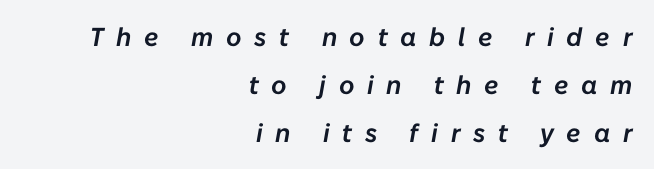
{"italic": "yes", "lean": "right", "slant_degrees": 10, "underline": "no", "align": "right", "line_spacing_ratio": 1.84, "letter_spacing": "wide", "letter_spacing_em": 0.49, "glyph_px": 26}
